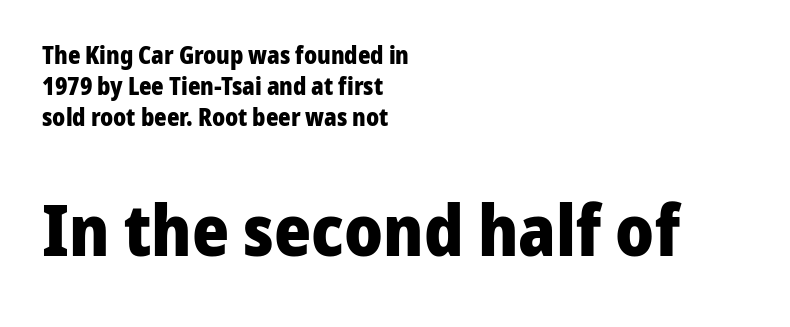
Q: Is the text bold? A: Yes.
Q: Is the text italic (slanted)? A: No, it is upright.
Q: Is the typeface a serif or a sans-serif typeface? A: Sans-serif.
Q: Is the text underlined? A: No.
Q: How is the paragraph aligned? A: Left-aligned.
Q: Is the spacing between letters normal or unusually wide? A: Normal.
Q: Is the spacing between lines tight, normal or loose? A: Normal.
Q: Which block of text is set in a larger size, the first (top) or the second (bottom)? A: The second (bottom) one.
Q: Width (condensed, normal, or wide)? A: Normal.
Q: Stroke contrast? A: Low.
Q: x-height? A: Medium.
Q: Monospaced? A: No.
